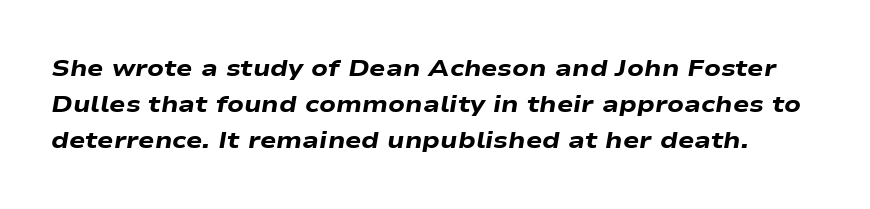
The image shows 24 px bold type, italic (leaning right); set normal line spacing (1.51x), normal letter spacing, not underlined.
